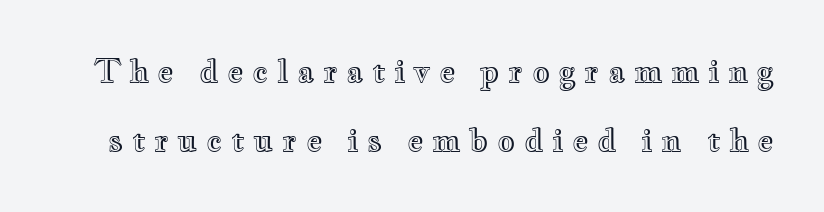
Q: Is the text italic (slanted)? A: No, it is upright.
Q: Is the text underlined? A: No.
Q: Is the spacing between letters normal or unusually wide? A: Unusually wide.
Q: Is the spacing between lines tight, normal or loose? A: Loose.
Q: Width (condensed, normal, or wide)? A: Wide.
Q: x-height? A: Small.
Q: Monospaced? A: No.
